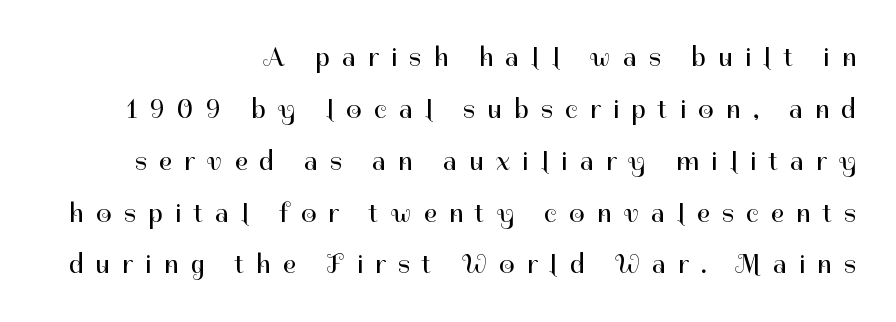
{"italic": "no", "bold": "no", "underline": "no", "align": "right", "line_spacing": "loose", "line_spacing_ratio": 1.92, "letter_spacing": "wide", "letter_spacing_em": 0.46, "glyph_px": 27}
